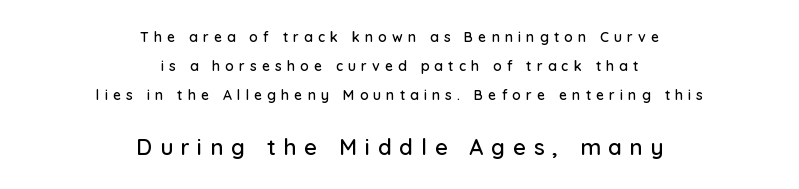
{"italic": "no", "underline": "no", "align": "center", "line_spacing": "loose", "line_spacing_ratio": 2.08, "letter_spacing": "wide", "letter_spacing_em": 0.36, "larger_block": "second", "size_ratio": 1.57, "glyph_px": 22}
